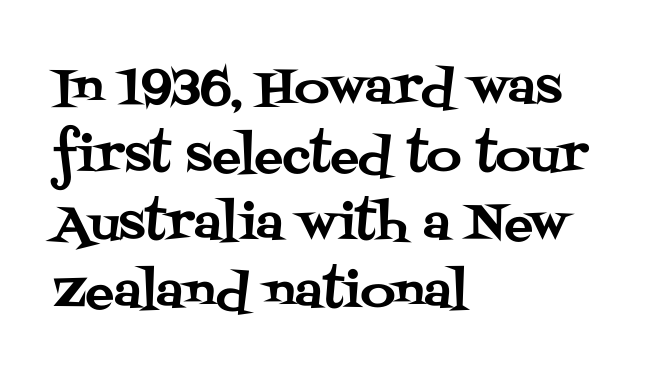
Q: Is the text italic (slanted)? A: No, it is upright.
Q: Is the typeface a serif or a sans-serif typeface? A: Serif.
Q: Is the text underlined? A: No.
Q: How is the paragraph aligned? A: Left-aligned.
Q: Is the spacing between letters normal or unusually wide? A: Normal.
Q: Is the spacing between lines tight, normal or loose? A: Normal.
Q: Width (condensed, normal, or wide)? A: Normal.
Q: Stroke contrast? A: Medium.
Q: x-height? A: Large.
Q: Monospaced? A: No.
